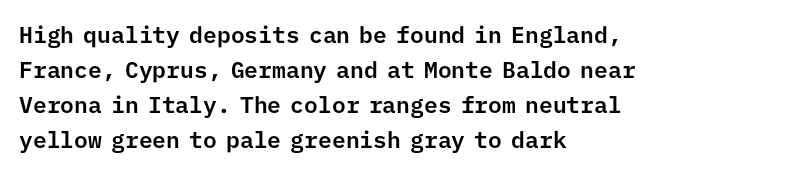
{"italic": "no", "underline": "no", "align": "left", "line_spacing": "normal", "line_spacing_ratio": 1.52, "letter_spacing": "normal", "letter_spacing_em": 0.0, "glyph_px": 23}
